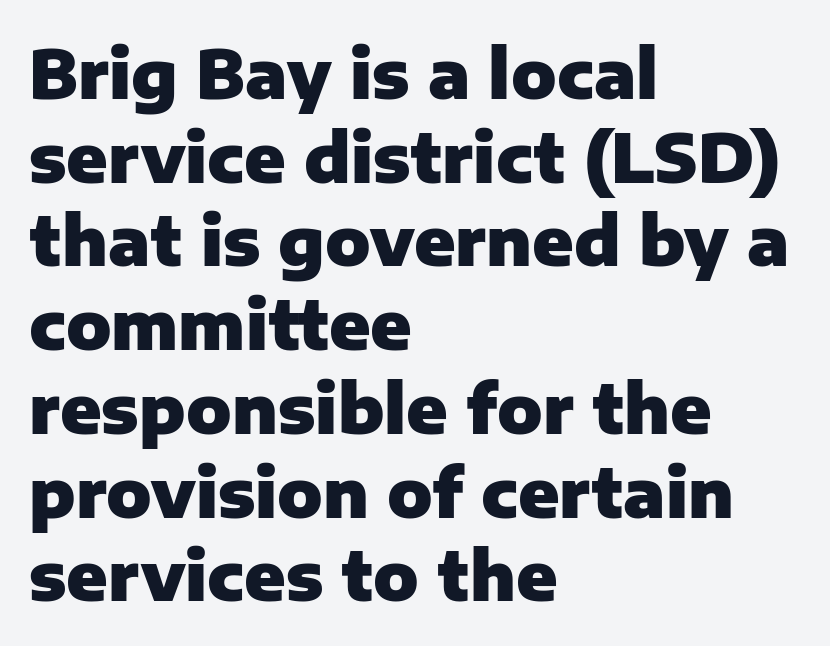
The image shows 67 px heavy sans-serif type, upright; set left-aligned, normal line spacing (1.25x), normal letter spacing, not underlined; low stroke contrast and a medium x-height.
